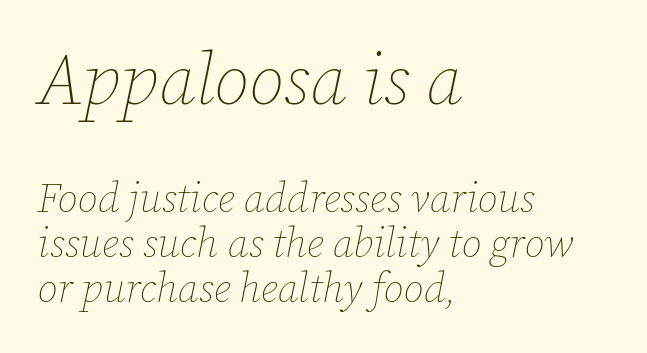
Q: Is the text bold? A: No.
Q: Is the text italic (slanted)? A: Yes, it leans right by about 12 degrees.
Q: Is the text underlined? A: No.
Q: How is the paragraph aligned? A: Left-aligned.
Q: Is the spacing between letters normal or unusually wide? A: Normal.
Q: Is the spacing between lines tight, normal or loose? A: Tight.
Q: Which block of text is set in a larger size, the first (top) or the second (bottom)? A: The first (top) one.
Q: Width (condensed, normal, or wide)? A: Normal.
Q: Stroke contrast? A: Low.
Q: x-height? A: Medium.
Q: Monospaced? A: No.
